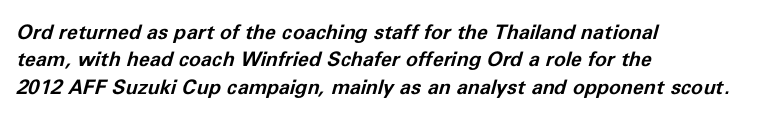
{"italic": "yes", "lean": "right", "slant_degrees": 11, "bold": "yes", "underline": "no", "align": "left", "line_spacing": "normal", "line_spacing_ratio": 1.37, "letter_spacing": "normal", "letter_spacing_em": 0.0, "glyph_px": 20}
